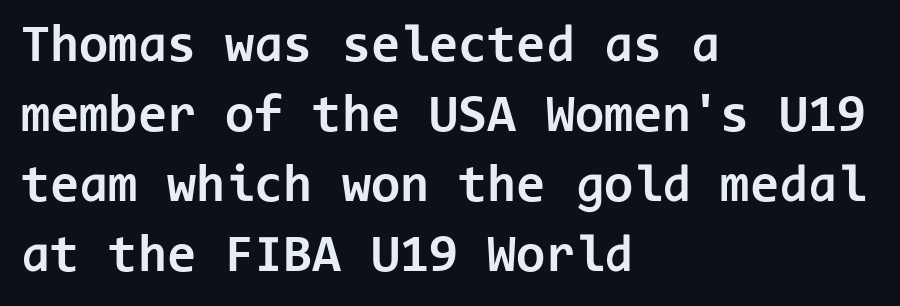
Words appear dense and cohesive because spacing is normal. Vertically, the passage feels balanced, rows spaced as you'd expect. Serif or sans? Sans — the stroke terminals are bare. This sample uses an upright cut, with every glyph sitting square on the baseline. The glyphs are unaccompanied by any horizontal stroke below them. The font is running at its bold setting.
